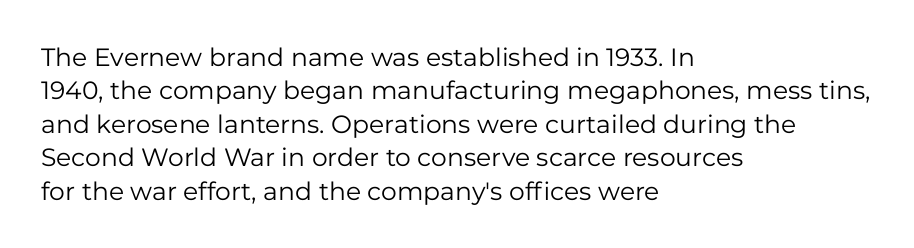
Q: Is the text bold? A: No.
Q: Is the text italic (slanted)? A: No, it is upright.
Q: Is the text underlined? A: No.
Q: How is the paragraph aligned? A: Left-aligned.
Q: Is the spacing between letters normal or unusually wide? A: Normal.
Q: Is the spacing between lines tight, normal or loose? A: Normal.
